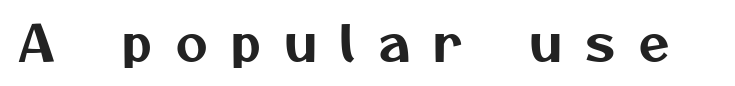
Q: Is the typeface a serif or a sans-serif typeface? A: Sans-serif.
Q: Is the text underlined? A: No.
Q: Is the spacing between letters normal or unusually wide? A: Unusually wide.
Q: Width (condensed, normal, or wide)? A: Normal.
Q: Stroke contrast? A: Medium.
Q: x-height? A: Medium.
Q: Monospaced? A: No.
